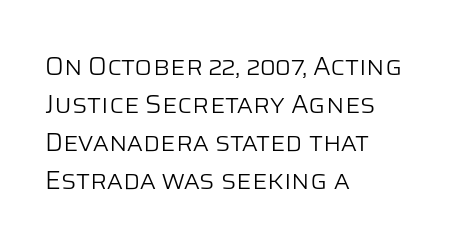
The image shows 26 px text type, upright; set left-aligned, normal line spacing (1.46x), normal letter spacing, not underlined.
